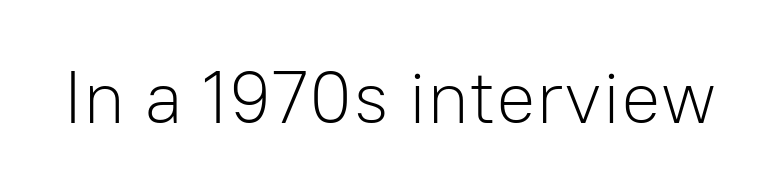
Characters follow at the spacing the type designer built in. Descenders are the only things crossing below the line. The axis of the letterforms is exactly vertical. In terms of letterform style, serifs are entirely absent.
